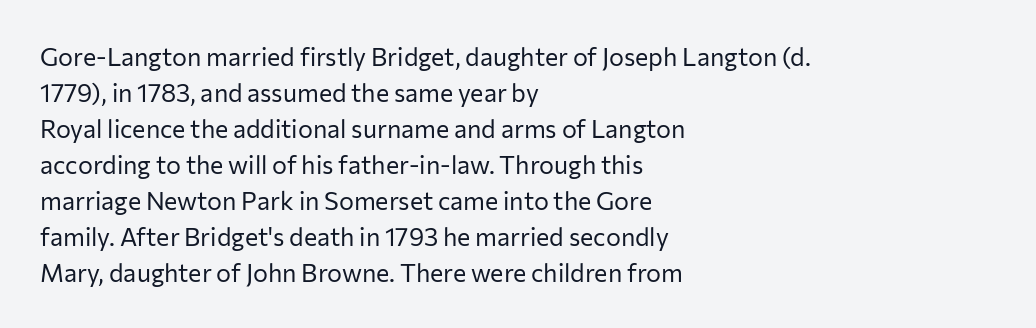
{"italic": "no", "bold": "no", "underline": "no", "align": "left", "line_spacing": "normal", "line_spacing_ratio": 1.44, "letter_spacing": "normal", "letter_spacing_em": 0.0, "glyph_px": 25}
